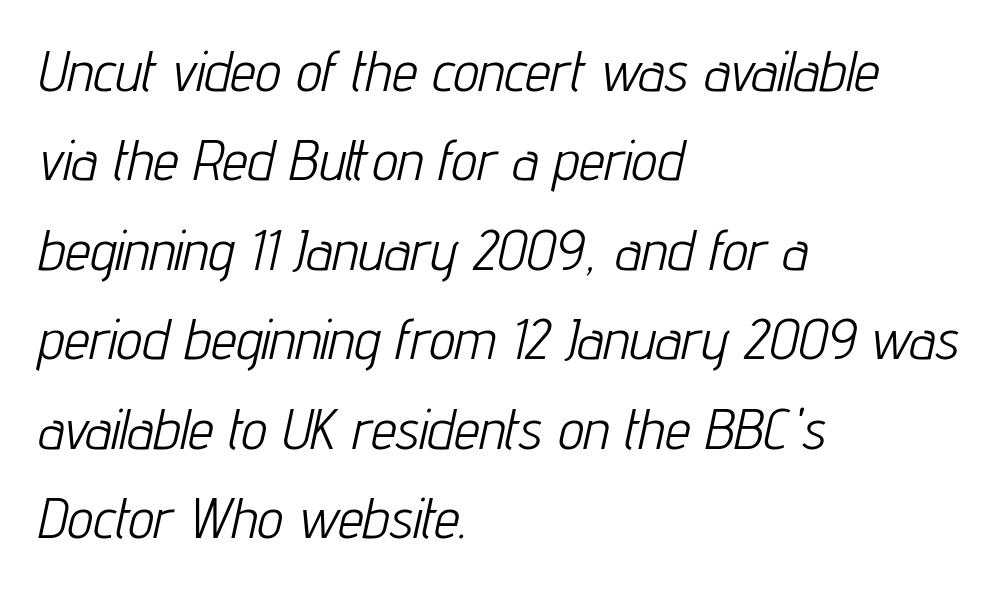
The image shows 57 px light, condensed type, italic (leaning right); set left-aligned, normal line spacing (1.57x), normal letter spacing, not underlined; low stroke contrast and a medium x-height.
